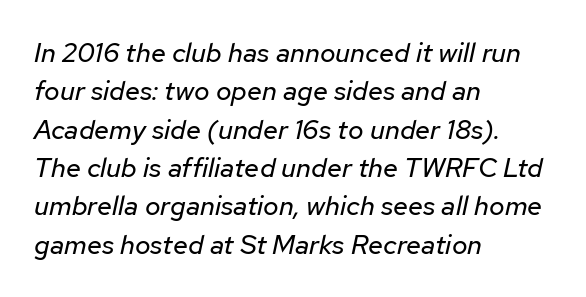
Q: Is the text bold? A: No.
Q: Is the text italic (slanted)? A: Yes, it leans right by about 12 degrees.
Q: Is the text underlined? A: No.
Q: How is the paragraph aligned? A: Left-aligned.
Q: Is the spacing between letters normal or unusually wide? A: Normal.
Q: Is the spacing between lines tight, normal or loose? A: Normal.
